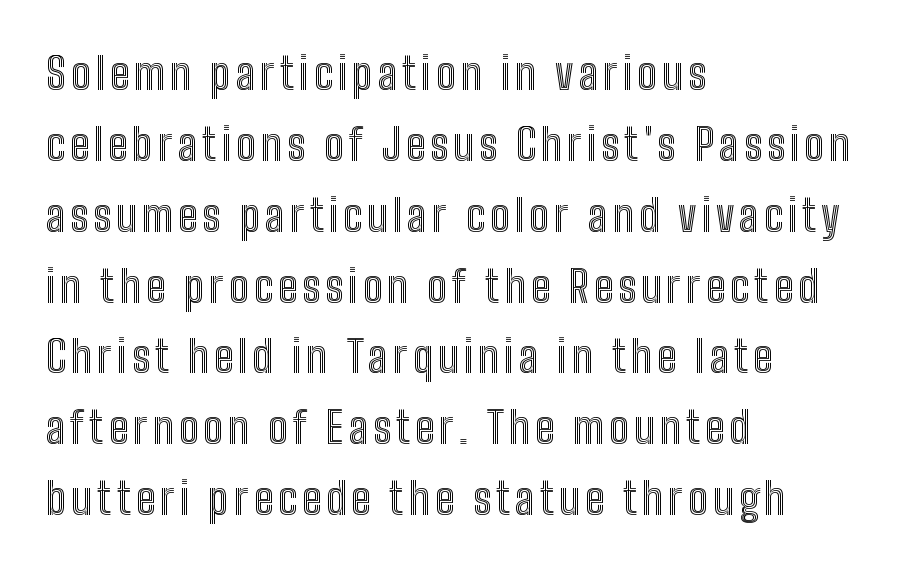
{"italic": "no", "width": "condensed", "x_height": "medium", "monospaced": "no", "underline": "no", "align": "left", "line_spacing": "normal", "line_spacing_ratio": 1.61, "glyph_px": 44}
